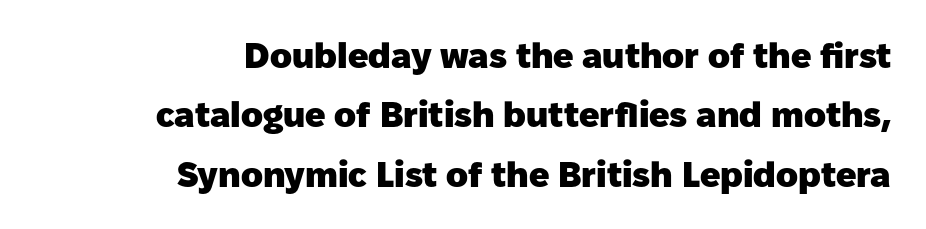
The image shows 36 px heavy sans-serif type, upright; set right-aligned, normal line spacing (1.65x), normal letter spacing, not underlined; low stroke contrast and a medium x-height.
